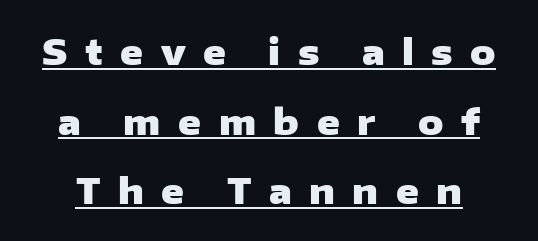
{"serif": "no", "italic": "no", "bold": "yes", "weight": "heavy", "width": "wide", "stroke_contrast": "low", "x_height": "medium", "monospaced": "no", "underline": "yes", "line_spacing": "loose", "line_spacing_ratio": 1.99, "letter_spacing": "wide", "letter_spacing_em": 0.5, "glyph_px": 35}
